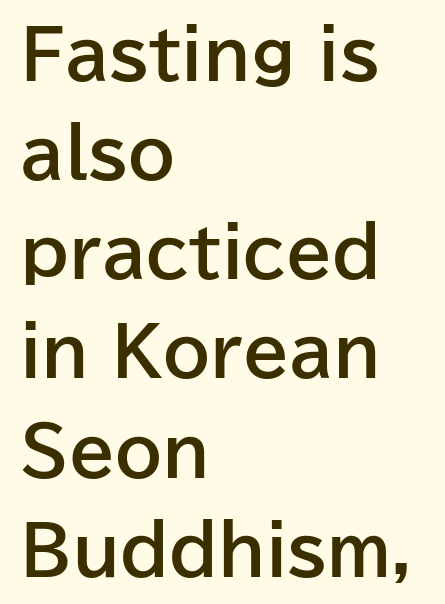
{"serif": "no", "italic": "no", "bold": "yes", "weight": "bold", "width": "normal", "stroke_contrast": "low", "x_height": "medium", "monospaced": "no", "underline": "no", "align": "left", "line_spacing": "normal", "line_spacing_ratio": 1.48, "letter_spacing": "normal", "letter_spacing_em": 0.0, "glyph_px": 67}
